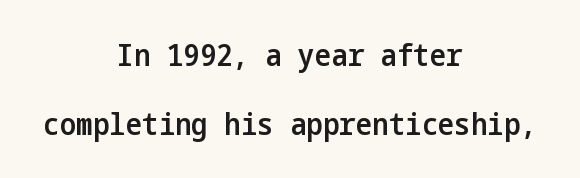
The image shows 31 px semibold, condensed sans-serif type, upright; set centered, loose line spacing (2.23x), normal letter spacing, not underlined; low stroke contrast and a medium x-height.
